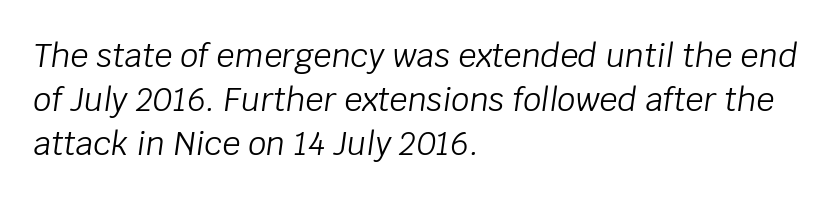
Heft: none added — not bold. The space directly below the letters is spotless. Does the lettering tilt? It does — this is italic. The designer left line spacing at the default. This sample has the flowing, uneven cadence of proportional lettering.
